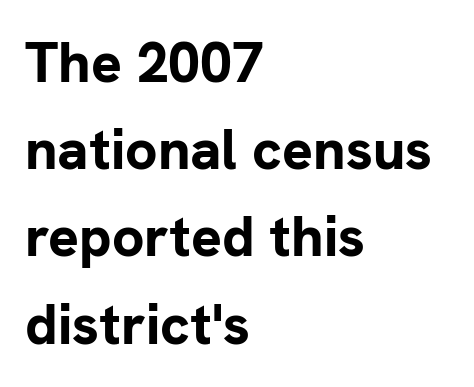
Q: Is the text bold? A: Yes.
Q: Is the text italic (slanted)? A: No, it is upright.
Q: Is the typeface a serif or a sans-serif typeface? A: Sans-serif.
Q: Is the text underlined? A: No.
Q: How is the paragraph aligned? A: Left-aligned.
Q: Is the spacing between letters normal or unusually wide? A: Normal.
Q: Is the spacing between lines tight, normal or loose? A: Normal.
Q: Width (condensed, normal, or wide)? A: Normal.
Q: Stroke contrast? A: Low.
Q: x-height? A: Medium.
Q: Monospaced? A: No.
